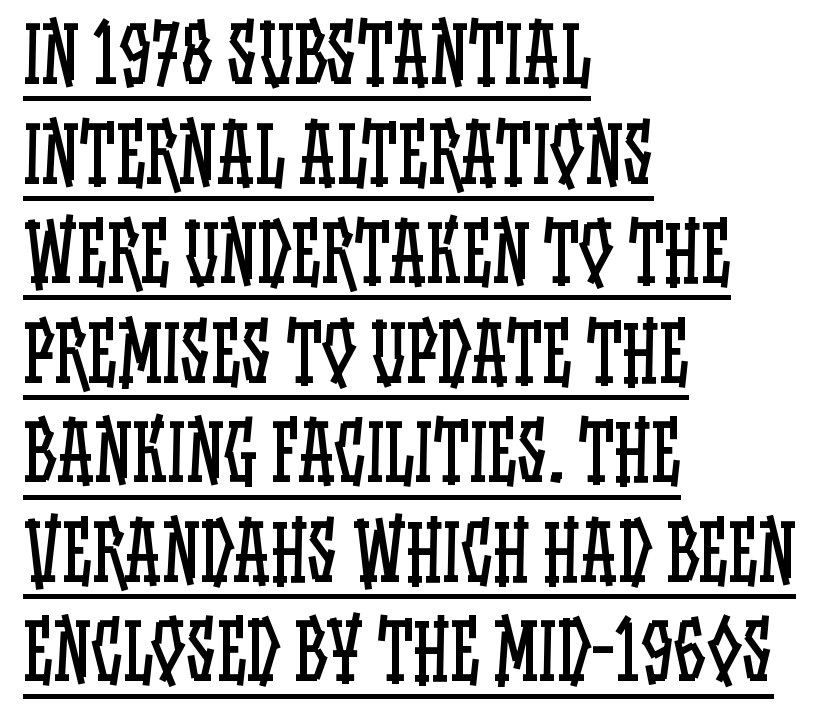
Notice how descenders clear the ascenders below comfortably — that's standard leading. Think of a printed novel: that variable character pitch is what you see here. The rendering keeps characters at their native spacing. The lines in this sample share a left origin and differ only in where they stop.
